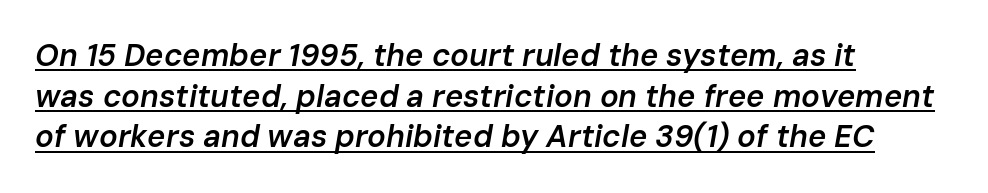
{"italic": "yes", "lean": "right", "slant_degrees": 10, "bold": "semi", "weight": "semibold", "width": "normal", "stroke_contrast": "low", "x_height": "medium", "monospaced": "no", "underline": "yes", "align": "left", "line_spacing": "normal", "line_spacing_ratio": 1.31, "letter_spacing": "normal", "letter_spacing_em": 0.0, "glyph_px": 31}
